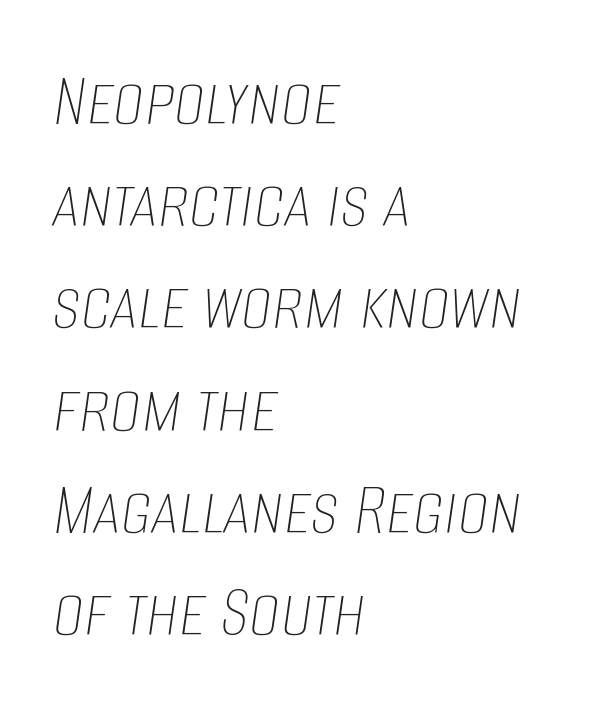
Q: Is the text bold? A: No.
Q: Is the text italic (slanted)? A: Yes, it leans right by about 8 degrees.
Q: Is the text underlined? A: No.
Q: How is the paragraph aligned? A: Left-aligned.
Q: Is the spacing between letters normal or unusually wide? A: Normal.
Q: Is the spacing between lines tight, normal or loose? A: Normal.
Q: Width (condensed, normal, or wide)? A: Condensed.
Q: Stroke contrast? A: Low.
Q: x-height? A: Large.
Q: Monospaced? A: No.
